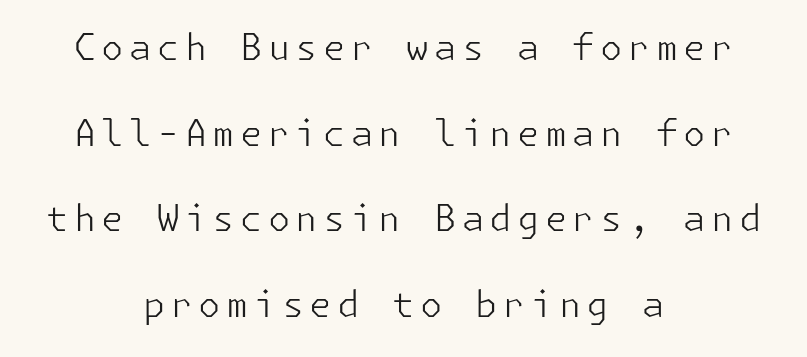
The image shows 36 px light sans-serif type, upright; set centered, loose line spacing (2.38x), not underlined; low stroke contrast and a medium x-height.
